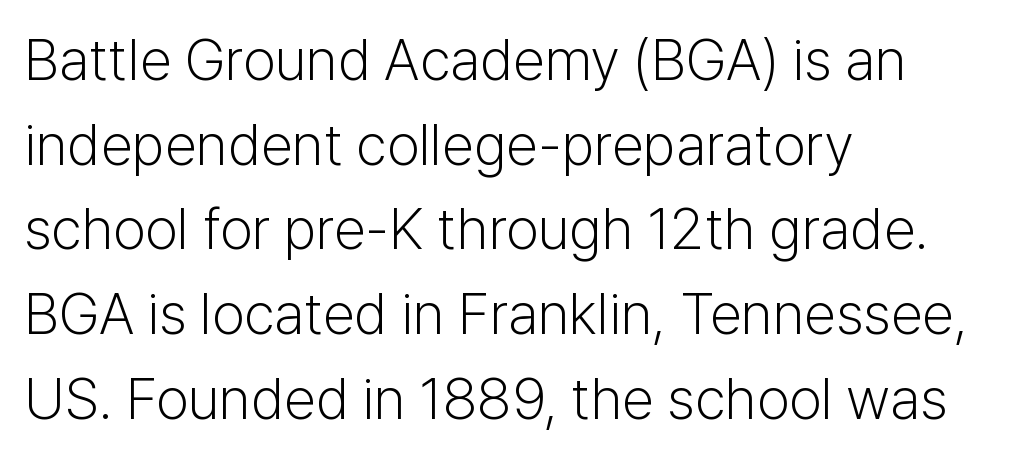
The image shows 58 px light sans-serif type, upright; set left-aligned, normal line spacing (1.46x), normal letter spacing, not underlined; low stroke contrast and a medium x-height.
